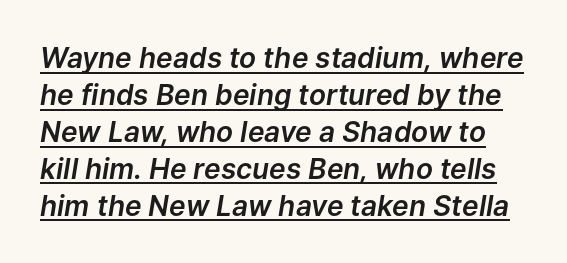
Q: Is the text italic (slanted)? A: Yes, it leans right by about 9 degrees.
Q: Is the text underlined? A: Yes.
Q: Is the spacing between letters normal or unusually wide? A: Normal.
Q: Is the spacing between lines tight, normal or loose? A: Normal.
Q: Width (condensed, normal, or wide)? A: Normal.
Q: Stroke contrast? A: Low.
Q: x-height? A: Medium.
Q: Monospaced? A: No.
